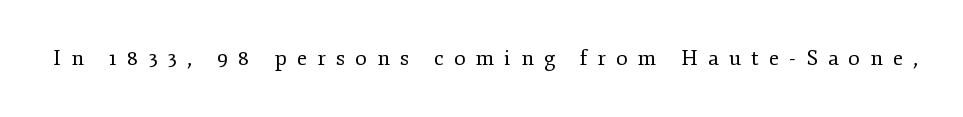
{"italic": "no", "bold": "no", "underline": "no", "letter_spacing": "wide", "letter_spacing_em": 0.48, "glyph_px": 21}
